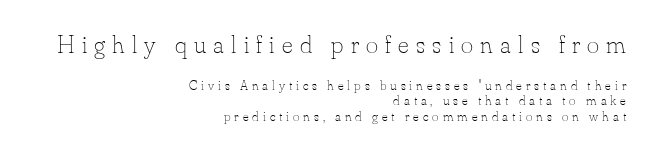
Q: Is the text bold? A: No.
Q: Is the text italic (slanted)? A: No, it is upright.
Q: Is the text underlined? A: No.
Q: How is the paragraph aligned? A: Right-aligned.
Q: Is the spacing between letters normal or unusually wide? A: Unusually wide.
Q: Is the spacing between lines tight, normal or loose? A: Tight.
Q: Which block of text is set in a larger size, the first (top) or the second (bottom)? A: The first (top) one.
